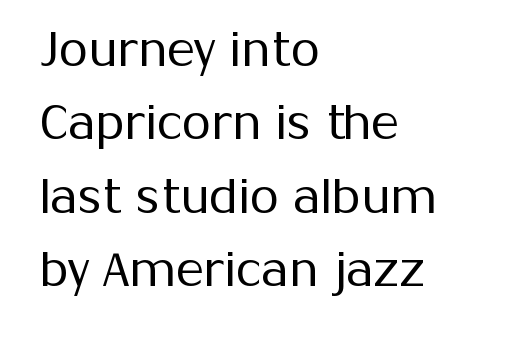
Each new line begins a customary step beneath the previous one. The letterforms sit shoulder to shoulder at normal distance. The typeface has the unassuming heft of standard copy or less. The letters carry no serifs — their stems end cleanly without finishing strokes. Short and long lines alike share a common starting point at left.
